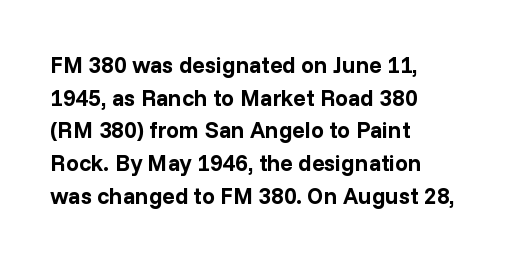
Q: Is the text bold? A: Yes.
Q: Is the text italic (slanted)? A: No, it is upright.
Q: Is the text underlined? A: No.
Q: How is the paragraph aligned? A: Left-aligned.
Q: Is the spacing between letters normal or unusually wide? A: Normal.
Q: Is the spacing between lines tight, normal or loose? A: Normal.
